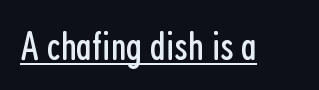
The image shows 41 px regular-weight, condensed sans-serif type, upright; set normal letter spacing, underlined; low stroke contrast and a medium x-height.
